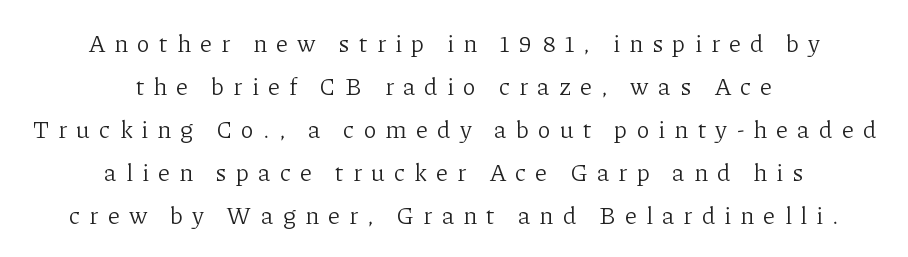
{"italic": "no", "bold": "no", "underline": "no", "align": "center", "line_spacing_ratio": 1.79, "letter_spacing": "wide", "letter_spacing_em": 0.38, "glyph_px": 24}
